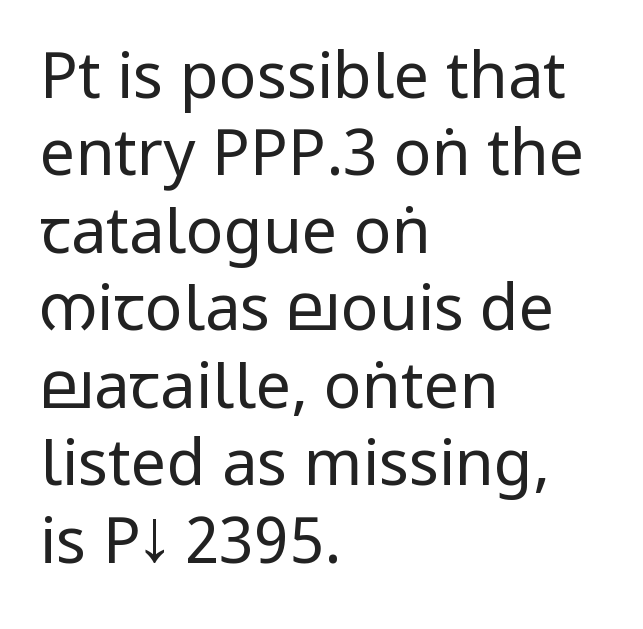
The image shows 63 px regular-weight, condensed sans-serif type, upright; set left-aligned, line spacing 1.23x, normal letter spacing, not underlined; low stroke contrast and a large x-height.
